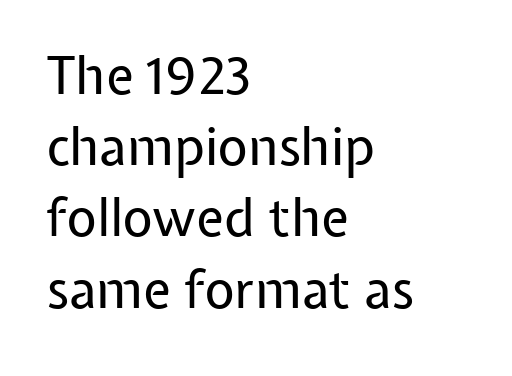
Q: Is the text bold? A: No.
Q: Is the text italic (slanted)? A: No, it is upright.
Q: Is the typeface a serif or a sans-serif typeface? A: Sans-serif.
Q: Is the text underlined? A: No.
Q: How is the paragraph aligned? A: Left-aligned.
Q: Is the spacing between letters normal or unusually wide? A: Normal.
Q: Is the spacing between lines tight, normal or loose? A: Normal.
Q: Width (condensed, normal, or wide)? A: Normal.
Q: Stroke contrast? A: Low.
Q: x-height? A: Medium.
Q: Monospaced? A: No.
